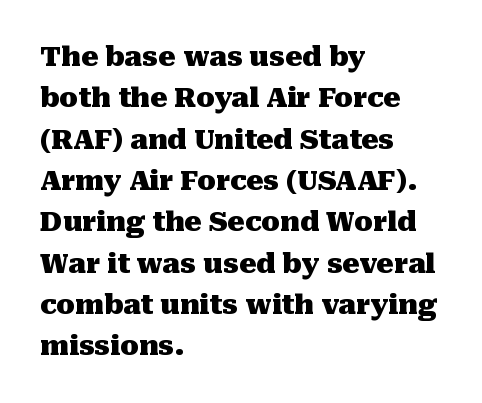
The image shows 27 px bold type, upright; set left-aligned, normal line spacing (1.53x), normal letter spacing, not underlined.
